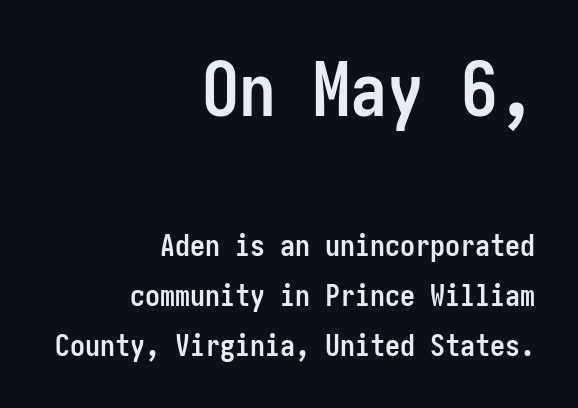
Q: Is the text bold? A: Yes.
Q: Is the text italic (slanted)? A: No, it is upright.
Q: Is the typeface a serif or a sans-serif typeface? A: Sans-serif.
Q: Is the text underlined? A: No.
Q: How is the paragraph aligned? A: Right-aligned.
Q: Is the spacing between letters normal or unusually wide? A: Normal.
Q: Is the spacing between lines tight, normal or loose? A: Normal.
Q: Which block of text is set in a larger size, the first (top) or the second (bottom)? A: The first (top) one.
Q: Width (condensed, normal, or wide)? A: Condensed.
Q: Stroke contrast? A: Low.
Q: x-height? A: Medium.
